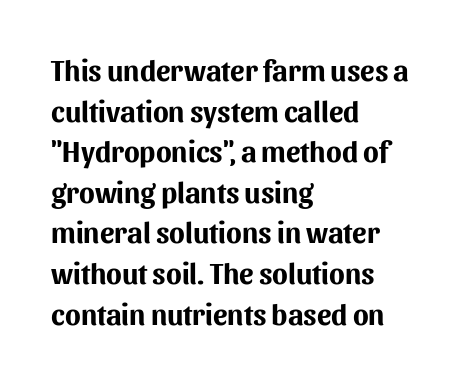
Note: no serifs on the glyphs. Think of a printed novel: that variable character pitch is what you see here. The paragraph shown leans on its left margin. The specimen reads as upright at a glance.
